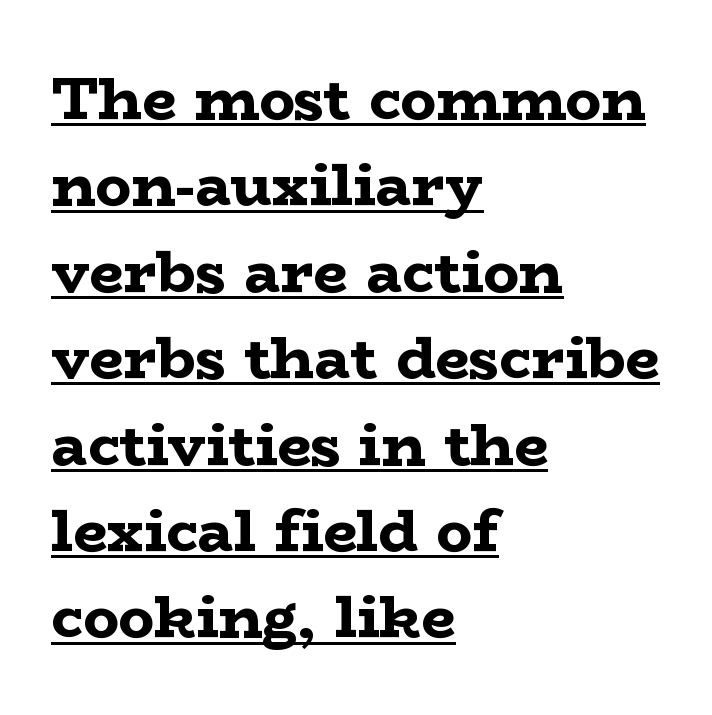
{"serif": "yes", "italic": "no", "bold": "yes", "weight": "bold", "width": "wide", "stroke_contrast": "low", "x_height": "medium", "monospaced": "no", "underline": "yes", "align": "left", "line_spacing": "normal", "line_spacing_ratio": 1.44, "letter_spacing": "normal", "letter_spacing_em": 0.0, "glyph_px": 60}
